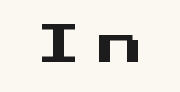
{"serif": "no", "italic": "no", "width": "normal", "stroke_contrast": "medium", "x_height": "medium", "monospaced": "yes", "underline": "no", "letter_spacing": "wide", "letter_spacing_em": 0.43, "glyph_px": 44}
